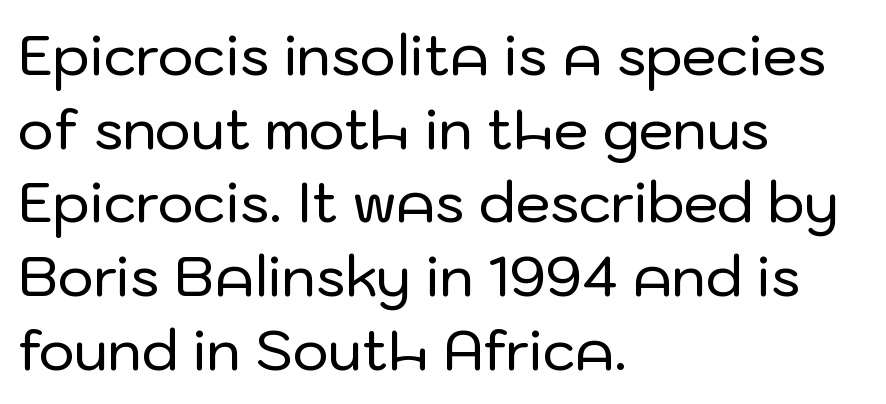
{"serif": "no", "italic": "no", "width": "normal", "stroke_contrast": "low", "x_height": "medium", "monospaced": "no", "underline": "no", "align": "left", "line_spacing": "normal", "line_spacing_ratio": 1.34, "letter_spacing": "normal", "letter_spacing_em": 0.0, "glyph_px": 55}
